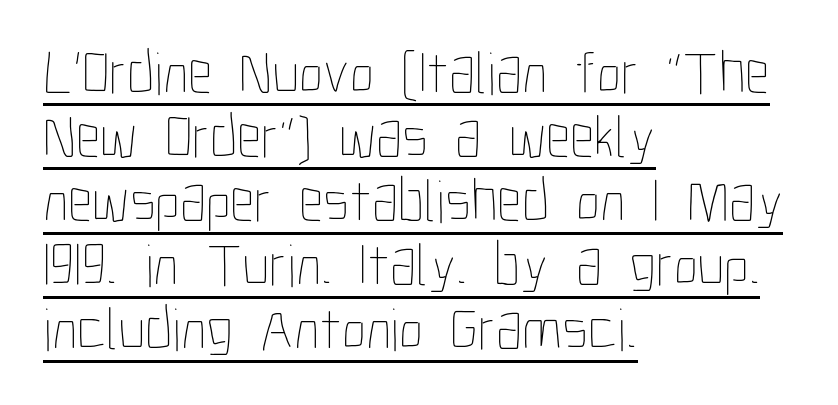
{"italic": "no", "bold": "no", "weight": "thin", "width": "condensed", "stroke_contrast": "low", "x_height": "medium", "monospaced": "no", "underline": "yes", "align": "left", "line_spacing": "tight", "line_spacing_ratio": 1.05, "letter_spacing": "normal", "letter_spacing_em": 0.0, "glyph_px": 61}
